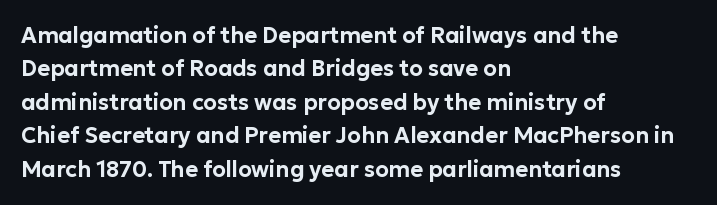
Q: Is the text italic (slanted)? A: No, it is upright.
Q: Is the text underlined? A: No.
Q: How is the paragraph aligned? A: Left-aligned.
Q: Is the spacing between letters normal or unusually wide? A: Normal.
Q: Is the spacing between lines tight, normal or loose? A: Normal.
